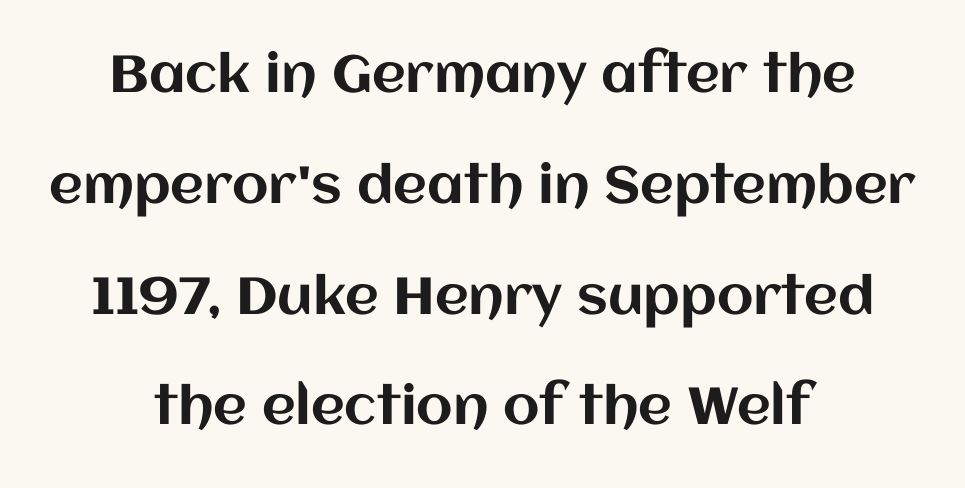
{"italic": "no", "width": "normal", "stroke_contrast": "medium", "x_height": "large", "monospaced": "no", "underline": "no", "align": "center", "line_spacing": "loose", "line_spacing_ratio": 2.13, "letter_spacing": "normal", "letter_spacing_em": 0.0, "glyph_px": 52}
